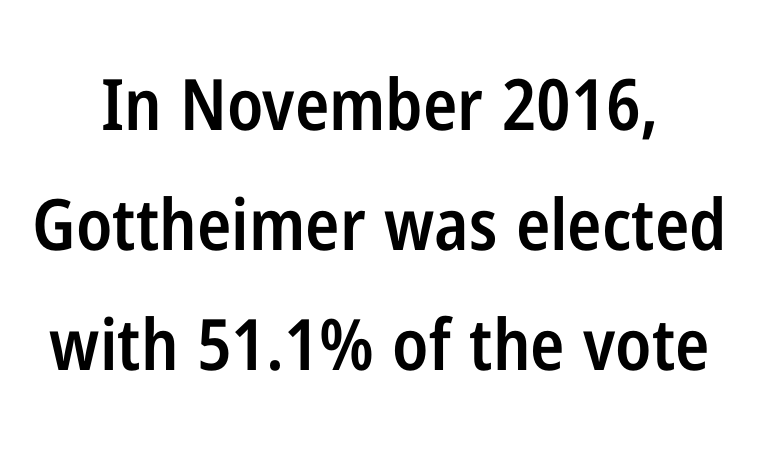
Default kerning and tracking; the words read as compact shapes. Has an underline been added? It has not. A roman cut, with each character standing at attention. Neither beginnings nor endings align; midpoints do.
